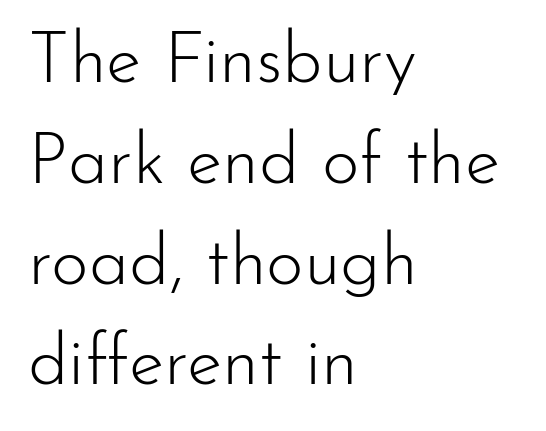
{"serif": "no", "italic": "no", "bold": "no", "weight": "light", "width": "normal", "stroke_contrast": "low", "x_height": "small", "monospaced": "no", "underline": "no", "align": "left", "line_spacing": "normal", "line_spacing_ratio": 1.4, "letter_spacing": "normal", "letter_spacing_em": 0.0, "glyph_px": 72}
